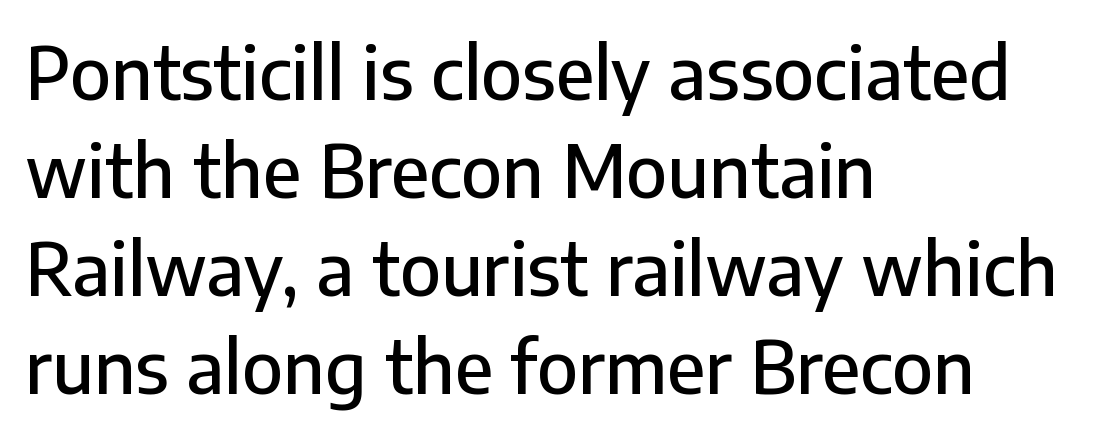
Q: Is the text italic (slanted)? A: No, it is upright.
Q: Is the typeface a serif or a sans-serif typeface? A: Sans-serif.
Q: Is the text underlined? A: No.
Q: How is the paragraph aligned? A: Left-aligned.
Q: Is the spacing between letters normal or unusually wide? A: Normal.
Q: Is the spacing between lines tight, normal or loose? A: Normal.
Q: Width (condensed, normal, or wide)? A: Normal.
Q: Stroke contrast? A: Low.
Q: x-height? A: Medium.
Q: Monospaced? A: No.
